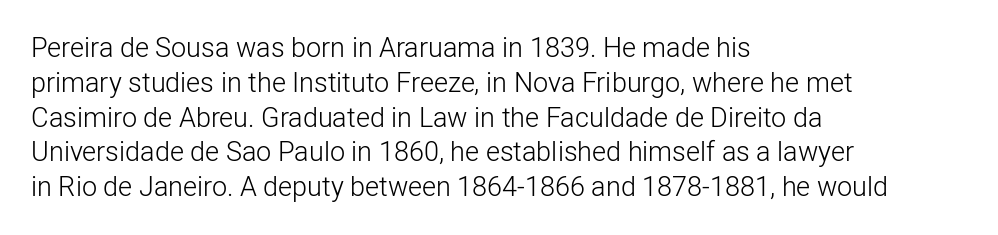
This sample keeps an unexceptional amount of space between lines. Characters remain perfectly vertical along every line. The gap between lines stays unmarked. Is this a heavy cut? Hardly; it is regular or lighter.
